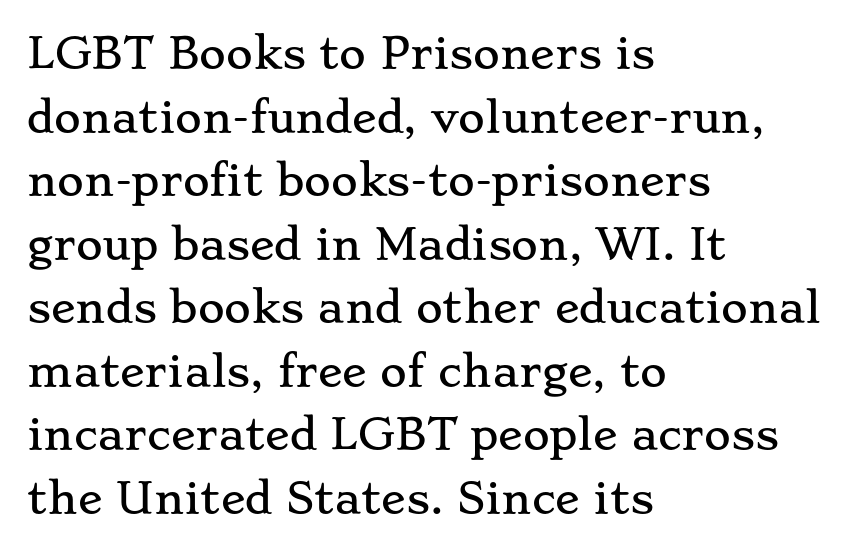
It's the straight-up-and-down kind of type. Line spacing here is normal. Any mark beneath the type? The region is blank. Is the letter spacing exaggerated? No — it looks like the ordinary default.
